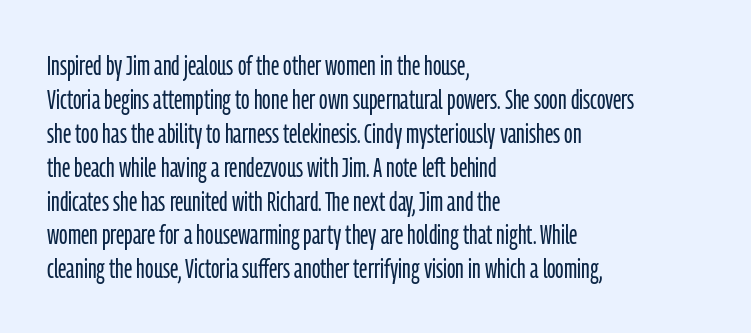
Counters stay open thanks to moderate or lighter strokes. Rendered with straight, roman letterforms. Type without underlining. One-word summary of the alignment: left. The passage shown is typed in a proportional face where columns would drift. Serifs: no, the terminals of the letterforms are clean.
